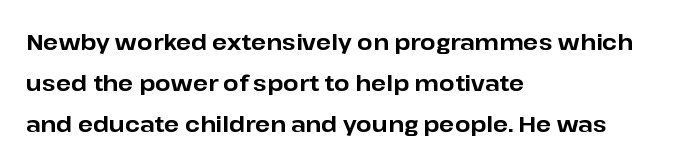
{"italic": "no", "bold": "yes", "underline": "no", "align": "left", "line_spacing_ratio": 1.86, "letter_spacing": "normal", "letter_spacing_em": 0.0, "glyph_px": 22}
